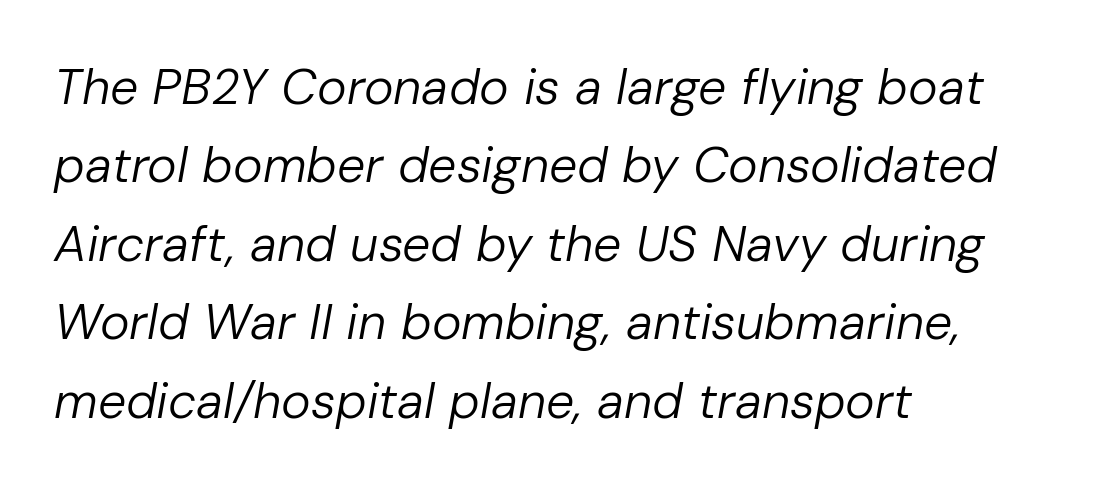
The image shows 50 px regular-weight type, italic (leaning right); set left-aligned, normal line spacing (1.57x), normal letter spacing, not underlined; low stroke contrast and a medium x-height.
